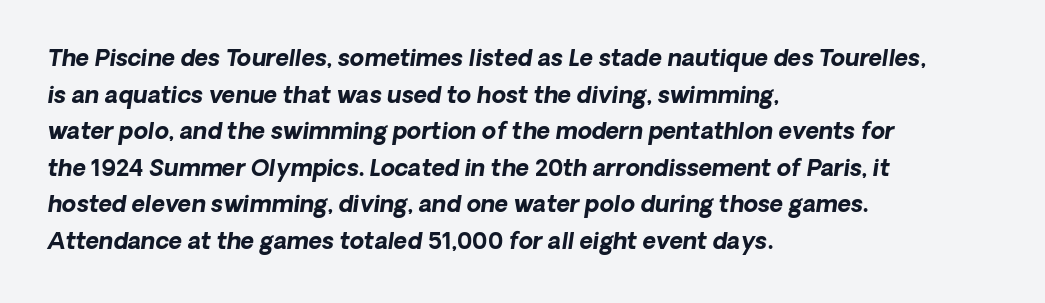
Q: Is the text bold? A: Yes.
Q: Is the text italic (slanted)? A: Yes, it leans right by about 8 degrees.
Q: Is the text underlined? A: No.
Q: How is the paragraph aligned? A: Left-aligned.
Q: Is the spacing between letters normal or unusually wide? A: Normal.
Q: Is the spacing between lines tight, normal or loose? A: Normal.
